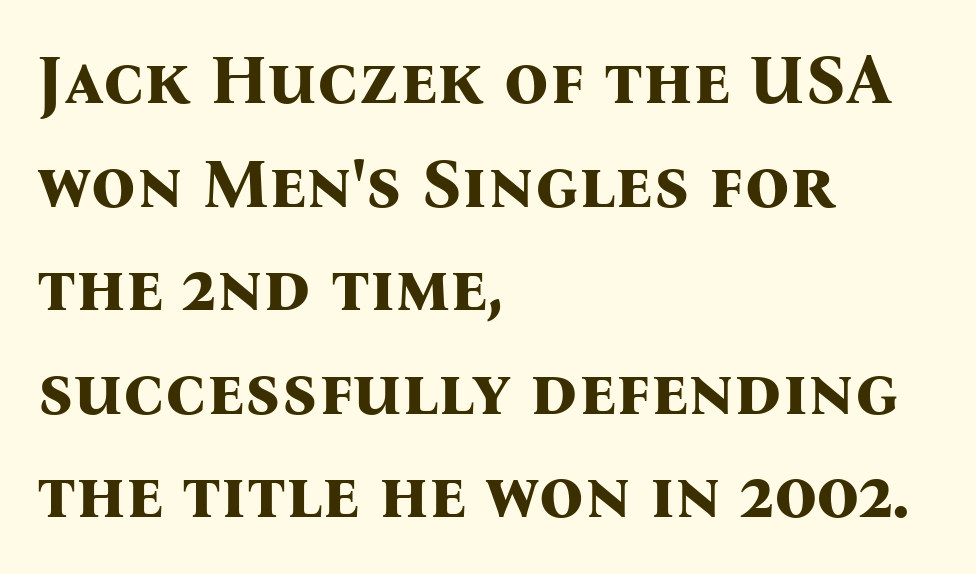
{"serif": "yes", "italic": "no", "bold": "yes", "weight": "bold", "width": "normal", "stroke_contrast": "medium", "x_height": "medium", "monospaced": "no", "underline": "no", "align": "left", "line_spacing": "normal", "line_spacing_ratio": 1.48, "letter_spacing": "normal", "letter_spacing_em": 0.0, "glyph_px": 70}
